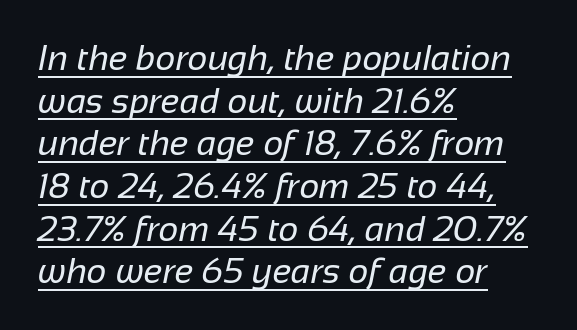
Q: Is the text bold? A: No.
Q: Is the typeface a serif or a sans-serif typeface? A: Sans-serif.
Q: Is the text underlined? A: Yes.
Q: How is the paragraph aligned? A: Left-aligned.
Q: Is the spacing between letters normal or unusually wide? A: Normal.
Q: Width (condensed, normal, or wide)? A: Normal.
Q: Stroke contrast? A: Low.
Q: x-height? A: Medium.
Q: Monospaced? A: No.
